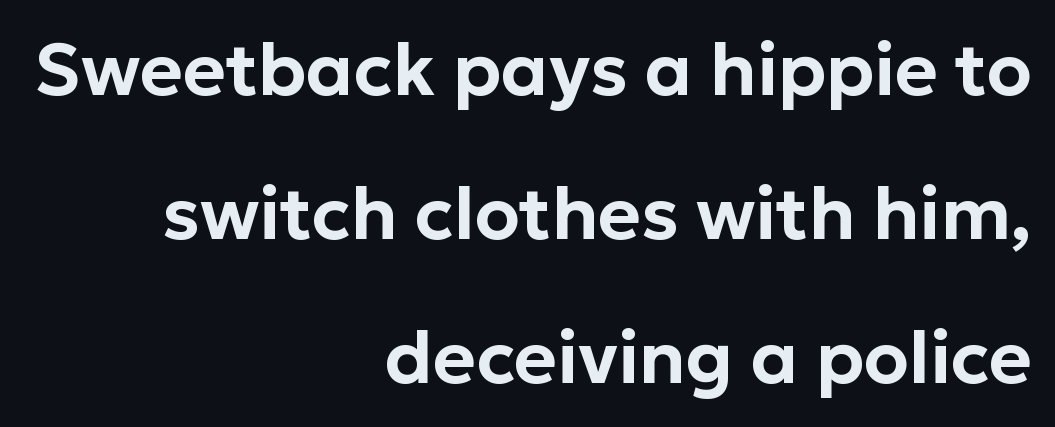
{"serif": "no", "italic": "no", "width": "normal", "stroke_contrast": "low", "x_height": "medium", "monospaced": "no", "underline": "no", "align": "right", "line_spacing": "loose", "line_spacing_ratio": 1.97, "letter_spacing": "normal", "letter_spacing_em": 0.0, "glyph_px": 73}
